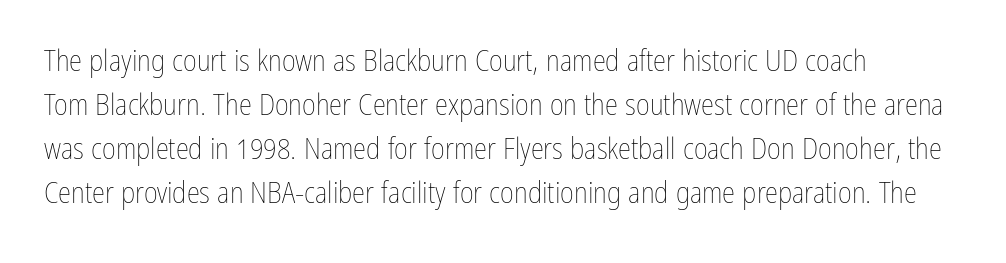
Think standard paragraph weight, or any step lighter than that. This rendering features lettering with no underline. Tracking value appears to be zero — textbook default spacing. You can tell it's not italic because the verticals are truly vertical. A student would call this left alignment; a typographer would say flush left, rag right. Looks like regular typesetting: each glyph gets only the width it needs.
